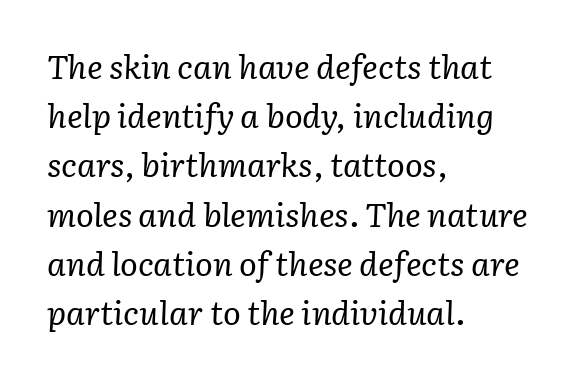
Looking at the ascenders, they clearly lean. On a weight scale, this lands at 450 or below. The rendering anchors every line to the left-hand side. The rendering uses natural spacing where letterforms have individual widths. Horizontal bands of white between lines are of average thickness. The passage shown has conventional tracking throughout.
